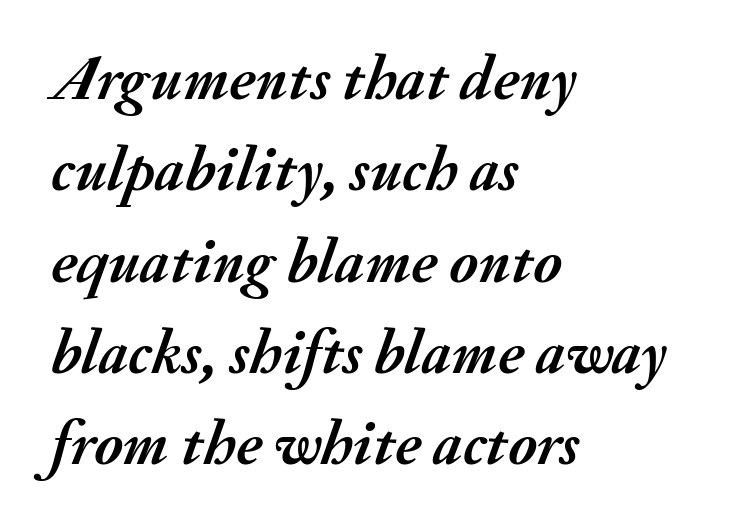
The image shows 63 px semibold type, italic (leaning right); set left-aligned, normal line spacing (1.45x), normal letter spacing, not underlined; medium stroke contrast and a small x-height.
